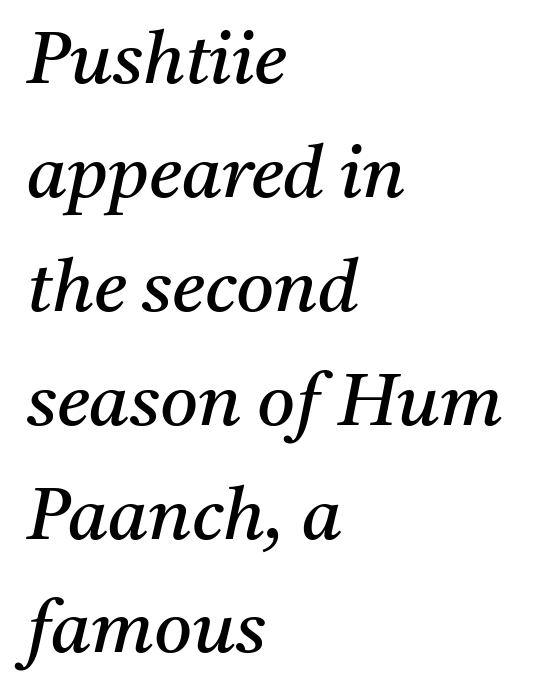
The image shows 73 px regular-weight serif type, italic (leaning right); set left-aligned, normal line spacing (1.56x), normal letter spacing, not underlined; medium stroke contrast and a medium x-height.
